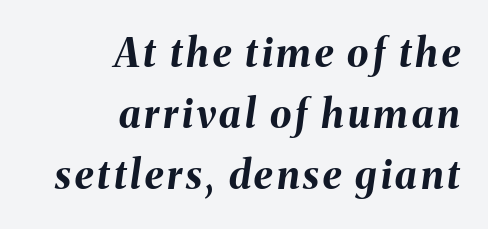
The image shows 39 px bold type, italic (leaning right); set right-aligned, normal line spacing (1.57x), not underlined; medium stroke contrast and a medium x-height.
